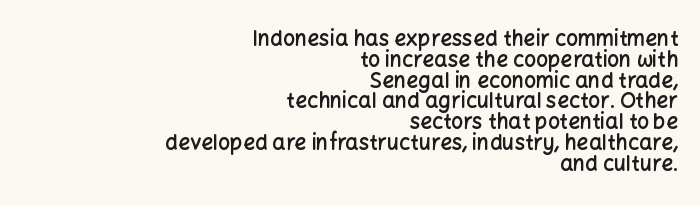
A roman cut, with each character standing at attention. The face used here is a semibold: visibly heavier than regular, lighter than bold. Does extra space separate the letters? No, they use regular spacing. The passage shown stacks its lines with hardly any gap.
